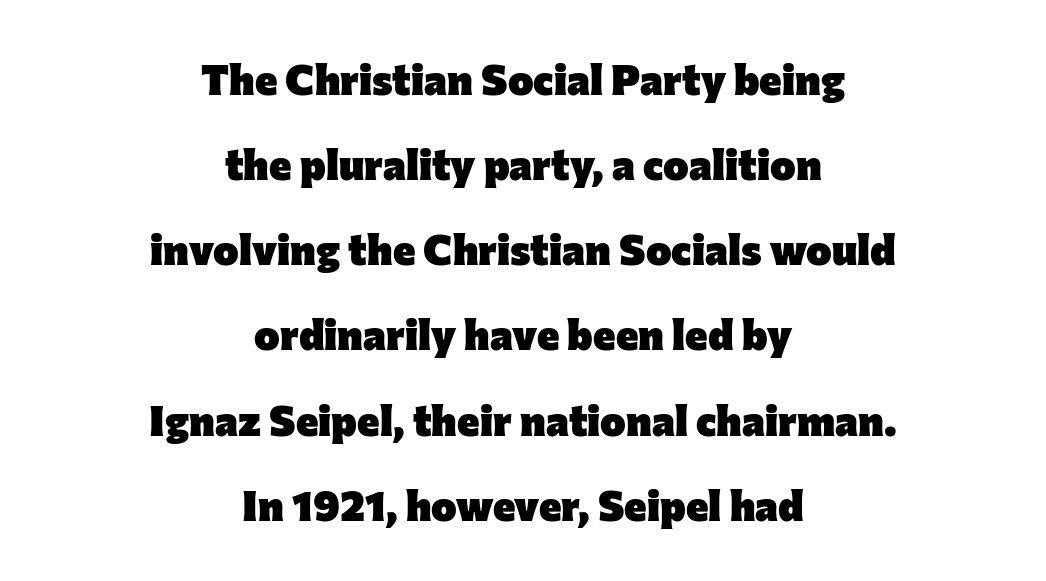
The image shows 43 px heavy sans-serif type, upright; set centered, loose line spacing (1.98x), normal letter spacing, not underlined; low stroke contrast and a medium x-height.
